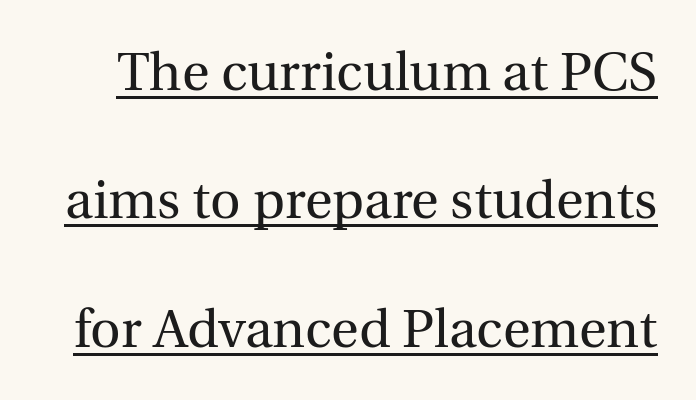
The letters stand straight up with perfectly vertical stems. The passage shown is typeset with a serif family. Character widths vary here, with narrow letters taking less room than wide ones. Summary of weight: not heavy and not bold.
